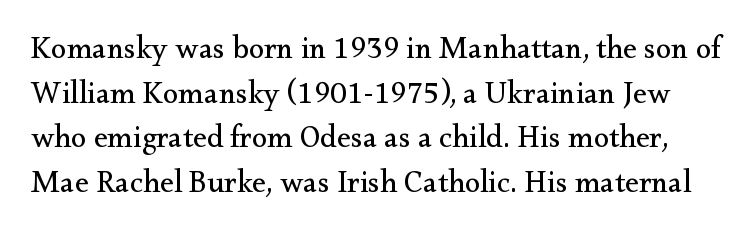
Q: Is the text bold? A: No.
Q: Is the text italic (slanted)? A: No, it is upright.
Q: Is the typeface a serif or a sans-serif typeface? A: Serif.
Q: Is the text underlined? A: No.
Q: Is the spacing between letters normal or unusually wide? A: Normal.
Q: Is the spacing between lines tight, normal or loose? A: Normal.
Q: Width (condensed, normal, or wide)? A: Normal.
Q: Stroke contrast? A: Medium.
Q: x-height? A: Small.
Q: Monospaced? A: No.
